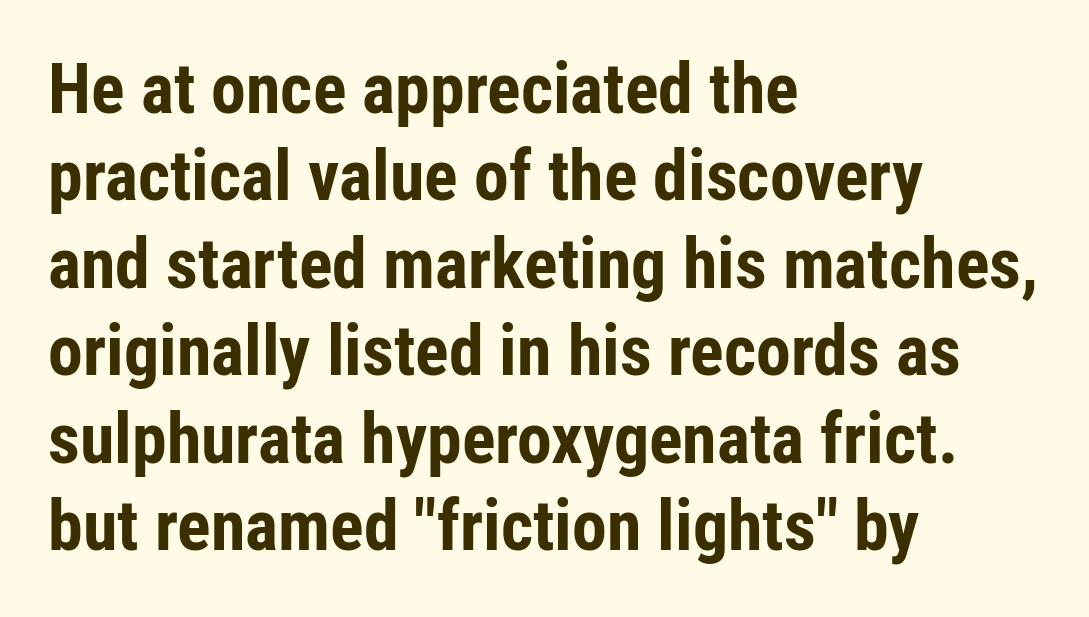
The lettering stays uniformly vertical, giving the passage a roman look. The type is set solid horizontally, with unmodified tracking. This sample has the flowing, uneven cadence of proportional lettering. Note: no serifs on the glyphs.
